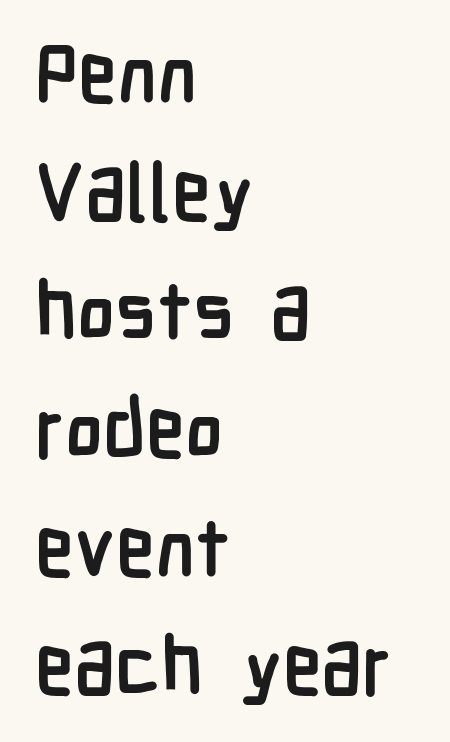
{"serif": "no", "italic": "no", "bold": "yes", "weight": "semibold", "width": "condensed", "stroke_contrast": "low", "x_height": "medium", "monospaced": "no", "underline": "no", "align": "left", "line_spacing": "normal", "line_spacing_ratio": 1.48, "letter_spacing": "normal", "letter_spacing_em": 0.0, "glyph_px": 80}
